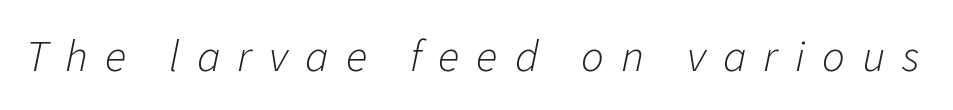
The image shows 45 px light type, italic (leaning right); set unusually wide letter spacing (+0.38 em), not underlined; low stroke contrast and a medium x-height.
